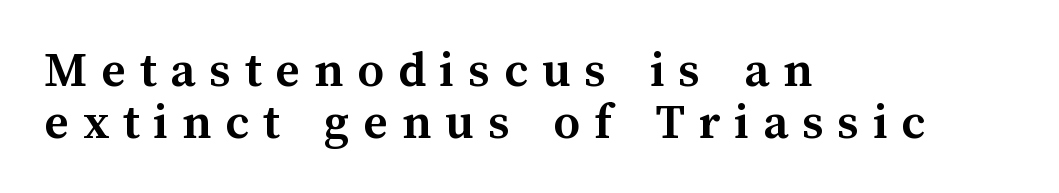
Q: Is the text bold? A: Yes.
Q: Is the text italic (slanted)? A: No, it is upright.
Q: Is the text underlined? A: No.
Q: How is the paragraph aligned? A: Left-aligned.
Q: Is the spacing between letters normal or unusually wide? A: Unusually wide.
Q: Is the spacing between lines tight, normal or loose? A: Tight.
Q: Width (condensed, normal, or wide)? A: Normal.
Q: Stroke contrast? A: Medium.
Q: x-height? A: Medium.
Q: Monospaced? A: No.
